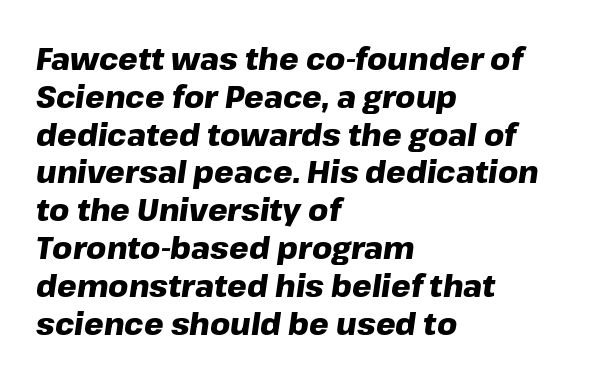
Q: Is the text bold? A: Yes.
Q: Is the text italic (slanted)? A: Yes, it leans right by about 8 degrees.
Q: Is the text underlined? A: No.
Q: How is the paragraph aligned? A: Left-aligned.
Q: Is the spacing between letters normal or unusually wide? A: Normal.
Q: Width (condensed, normal, or wide)? A: Normal.
Q: Stroke contrast? A: Low.
Q: x-height? A: Medium.
Q: Monospaced? A: No.
